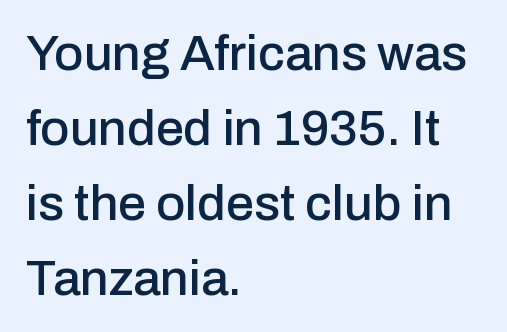
{"serif": "no", "italic": "no", "width": "normal", "stroke_contrast": "low", "x_height": "medium", "monospaced": "no", "underline": "no", "align": "left", "line_spacing": "normal", "line_spacing_ratio": 1.5, "letter_spacing": "normal", "letter_spacing_em": 0.0, "glyph_px": 50}
